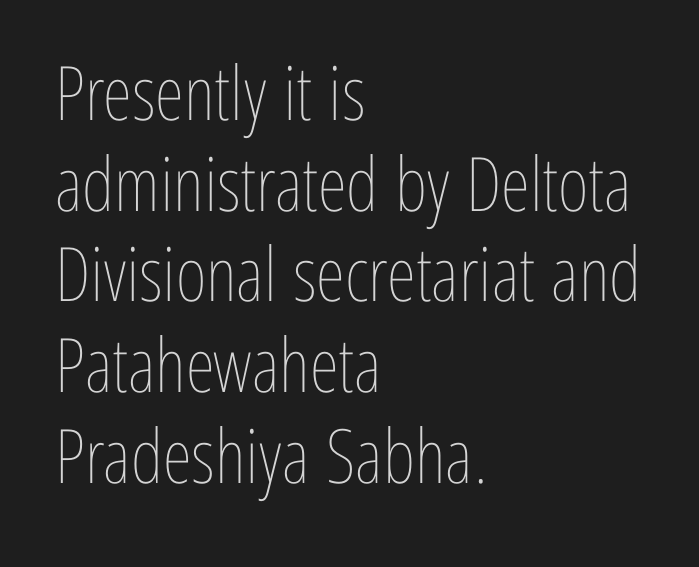
{"italic": "no", "bold": "no", "weight": "thin", "width": "condensed", "stroke_contrast": "low", "x_height": "medium", "monospaced": "no", "underline": "no", "align": "left", "line_spacing_ratio": 1.21, "letter_spacing": "normal", "letter_spacing_em": 0.0, "glyph_px": 75}
